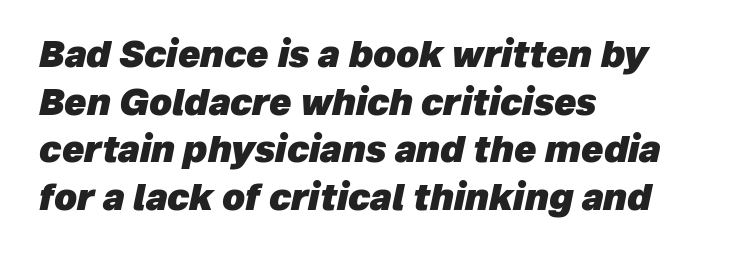
The image shows 36 px heavy type, italic (leaning right); set left-aligned, normal line spacing (1.32x), normal letter spacing, not underlined; low stroke contrast and a medium x-height.
